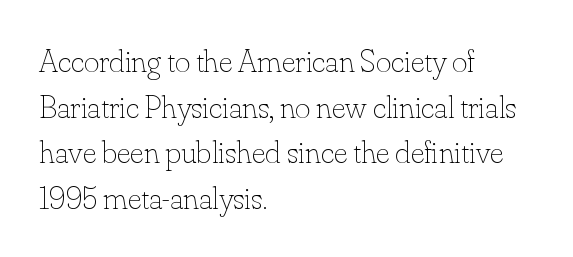
Q: Is the text bold? A: No.
Q: Is the text italic (slanted)? A: No, it is upright.
Q: Is the text underlined? A: No.
Q: How is the paragraph aligned? A: Left-aligned.
Q: Is the spacing between letters normal or unusually wide? A: Normal.
Q: Is the spacing between lines tight, normal or loose? A: Normal.
Q: Width (condensed, normal, or wide)? A: Normal.
Q: Stroke contrast? A: Low.
Q: x-height? A: Small.
Q: Monospaced? A: No.
